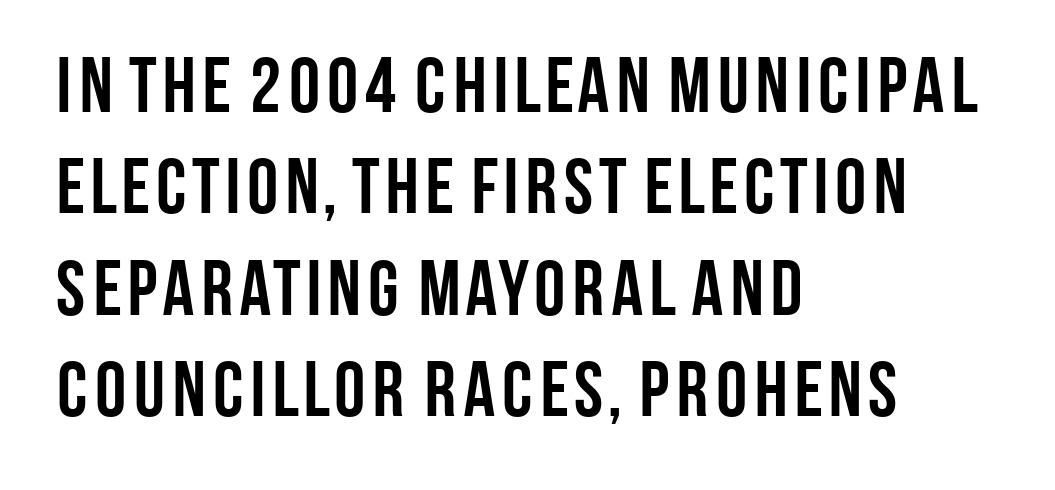
The image shows 78 px semibold, condensed sans-serif type, upright; set left-aligned, normal line spacing (1.3x), normal letter spacing, not underlined; low stroke contrast and a large x-height.
